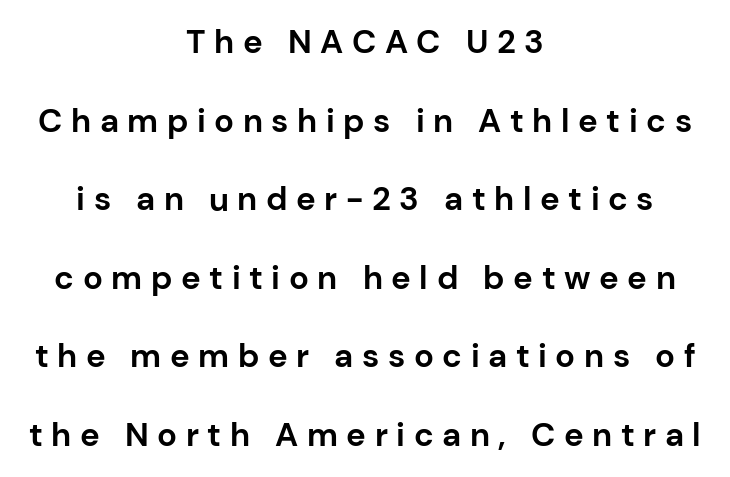
{"serif": "no", "italic": "no", "bold": "yes", "weight": "bold", "width": "normal", "stroke_contrast": "low", "x_height": "medium", "monospaced": "no", "underline": "no", "align": "center", "line_spacing": "loose", "line_spacing_ratio": 2.38, "letter_spacing": "wide", "letter_spacing_em": 0.26, "glyph_px": 33}
